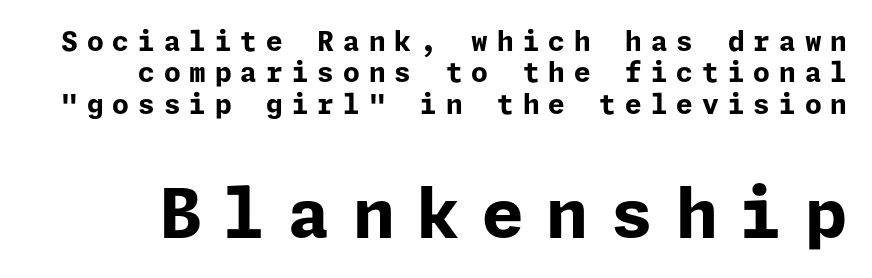
Honestly, the letter spacing is so wide it's the main thing you notice. Examine the stroke ends and you'll find no serifs. Strokes here are thick enough to call this a true bold. Unlike italic type, these characters show no tilt at all.
